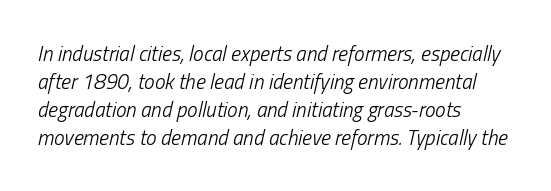
Compared with a centered layout, this one pins lines to the left instead. Designer's note — italics engaged. How would I describe the line gaps? Plain and ordinary. Nobody drew a line under any word here. Is this a heavy cut? Hardly; it is regular or lighter. These lines keep a tight, regular rhythm from letter to letter.
